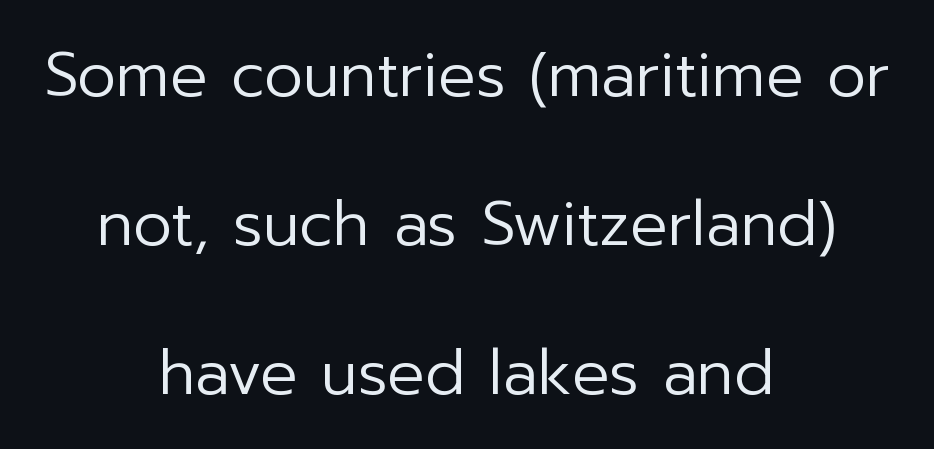
The image shows 62 px regular-weight sans-serif type, upright; set centered, loose line spacing (2.4x), normal letter spacing, not underlined; low stroke contrast and a medium x-height.
